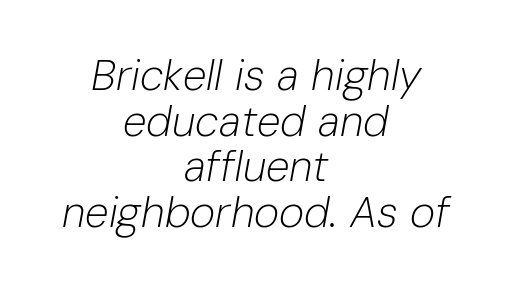
The image shows 43 px light type, italic (leaning right); set centered, tight line spacing (1.06x), normal letter spacing, not underlined; low stroke contrast and a medium x-height.
